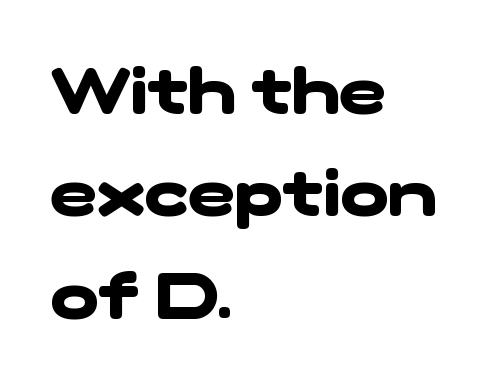
Q: Is the text bold? A: Yes.
Q: Is the typeface a serif or a sans-serif typeface? A: Sans-serif.
Q: Is the text underlined? A: No.
Q: How is the paragraph aligned? A: Left-aligned.
Q: Is the spacing between letters normal or unusually wide? A: Normal.
Q: Is the spacing between lines tight, normal or loose? A: Normal.
Q: Width (condensed, normal, or wide)? A: Wide.
Q: Stroke contrast? A: Low.
Q: x-height? A: Medium.
Q: Monospaced? A: No.
